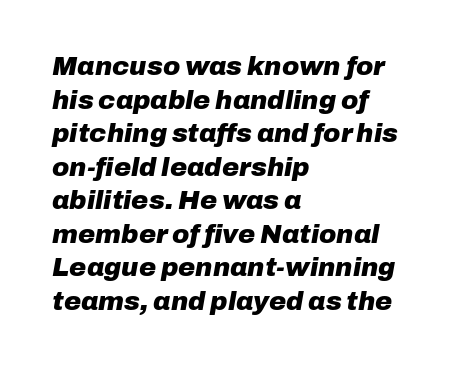
Q: Is the text bold? A: Yes.
Q: Is the text italic (slanted)? A: Yes, it leans right by about 10 degrees.
Q: Is the text underlined? A: No.
Q: How is the paragraph aligned? A: Left-aligned.
Q: Is the spacing between letters normal or unusually wide? A: Normal.
Q: Is the spacing between lines tight, normal or loose? A: Normal.
